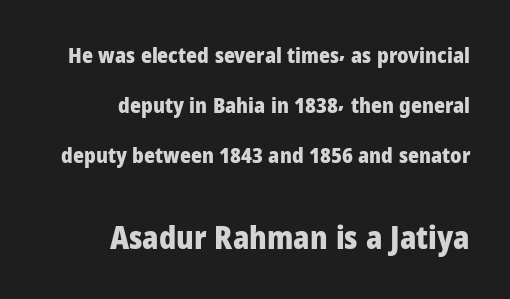
Q: Is the text bold? A: Yes.
Q: Is the text italic (slanted)? A: No, it is upright.
Q: Is the typeface a serif or a sans-serif typeface? A: Sans-serif.
Q: Is the text underlined? A: No.
Q: How is the paragraph aligned? A: Right-aligned.
Q: Is the spacing between letters normal or unusually wide? A: Normal.
Q: Is the spacing between lines tight, normal or loose? A: Loose.
Q: Which block of text is set in a larger size, the first (top) or the second (bottom)? A: The second (bottom) one.
Q: Width (condensed, normal, or wide)? A: Normal.
Q: Stroke contrast? A: Low.
Q: x-height? A: Medium.
Q: Monospaced? A: No.
